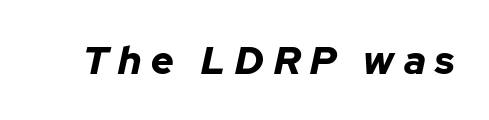
{"italic": "yes", "lean": "right", "slant_degrees": 12, "bold": "yes", "weight": "bold", "width": "normal", "stroke_contrast": "low", "x_height": "medium", "monospaced": "no", "underline": "no", "letter_spacing": "wide", "letter_spacing_em": 0.25, "glyph_px": 39}
